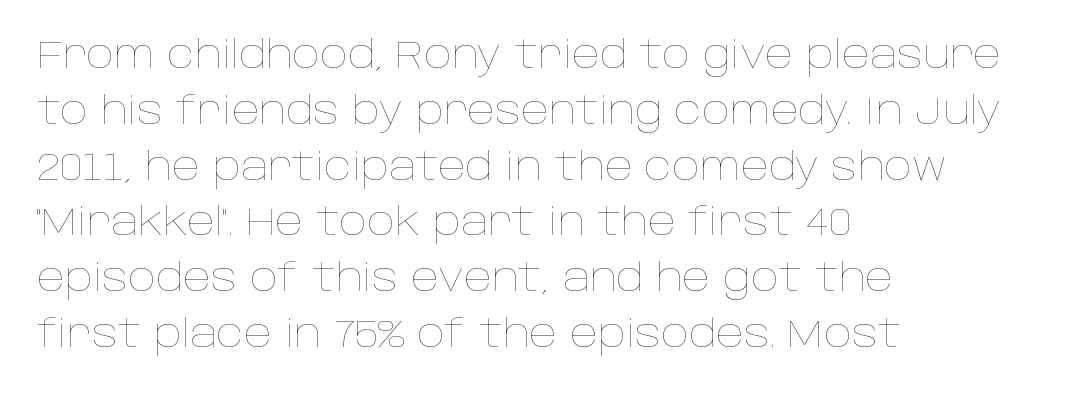
The image shows 39 px thin type, upright; set left-aligned, normal line spacing (1.43x), normal letter spacing, not underlined; low stroke contrast and a large x-height.
